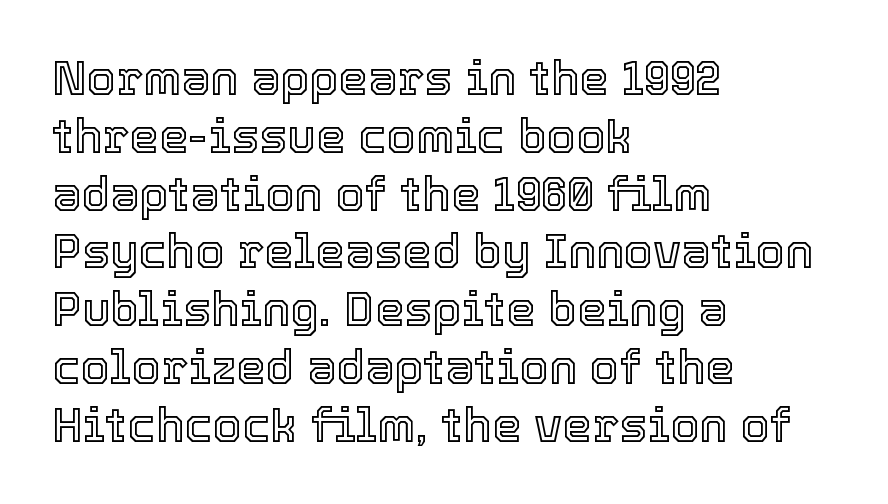
Q: Is the text italic (slanted)? A: No, it is upright.
Q: Is the text underlined? A: No.
Q: How is the paragraph aligned? A: Left-aligned.
Q: Is the spacing between letters normal or unusually wide? A: Normal.
Q: Width (condensed, normal, or wide)? A: Normal.
Q: x-height? A: Medium.
Q: Monospaced? A: No.
